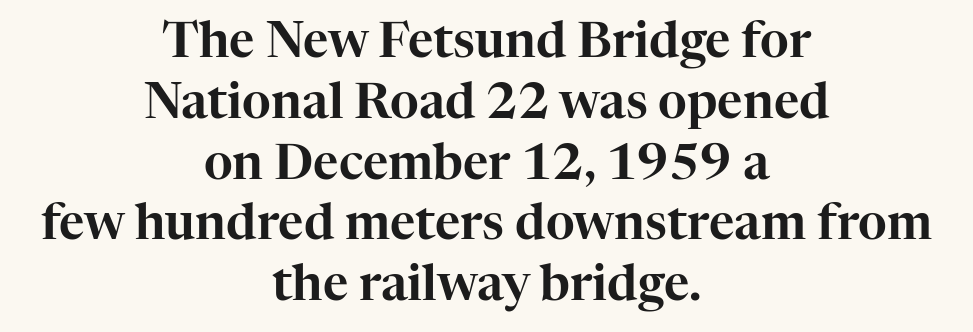
Q: Is the text italic (slanted)? A: No, it is upright.
Q: Is the typeface a serif or a sans-serif typeface? A: Serif.
Q: Is the text underlined? A: No.
Q: How is the paragraph aligned? A: Centered.
Q: Is the spacing between letters normal or unusually wide? A: Normal.
Q: Width (condensed, normal, or wide)? A: Normal.
Q: Stroke contrast? A: High.
Q: x-height? A: Medium.
Q: Monospaced? A: No.
